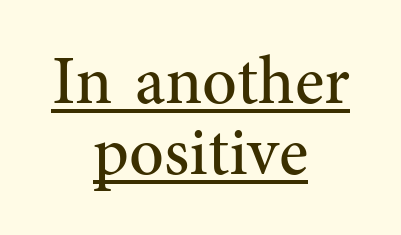
Spacing verdict: proportional, widths tailored to each character. Ascenders rise straight up at ninety degrees. Has an underline been added? It has. Regarding leading, the lines here are crowded together. Regarding serifs, this sample has them.
